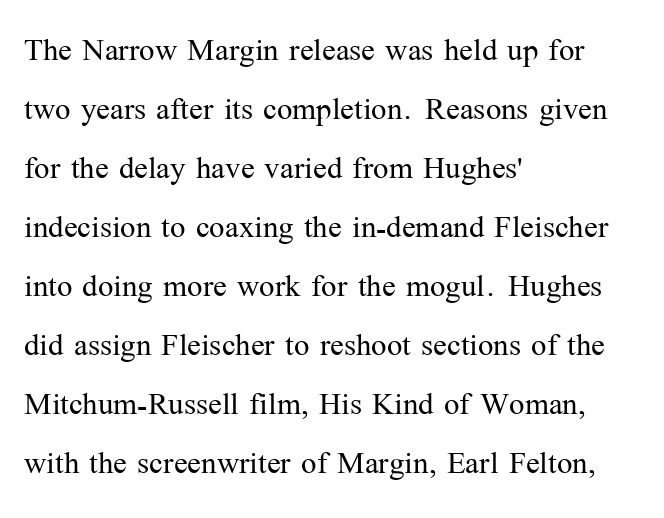
The image shows 41 px light serif type, upright; set left-aligned, normal line spacing (1.44x), normal letter spacing, not underlined; medium stroke contrast and a medium x-height.
